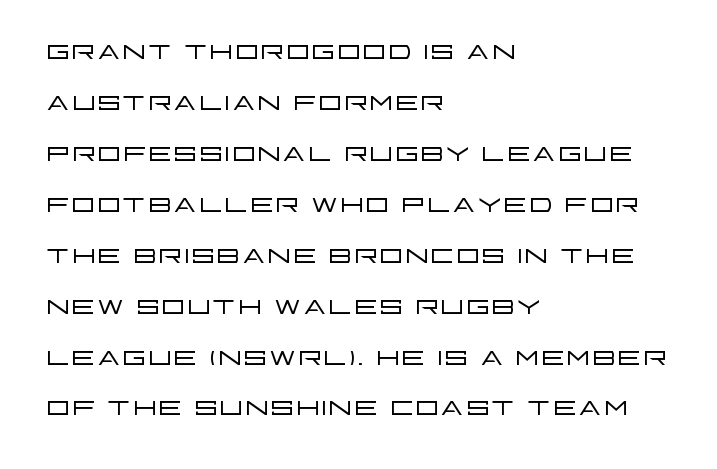
The image shows 38 px light, wide sans-serif type, upright; set left-aligned, normal line spacing (1.34x), normal letter spacing, not underlined; low stroke contrast and a large x-height.
